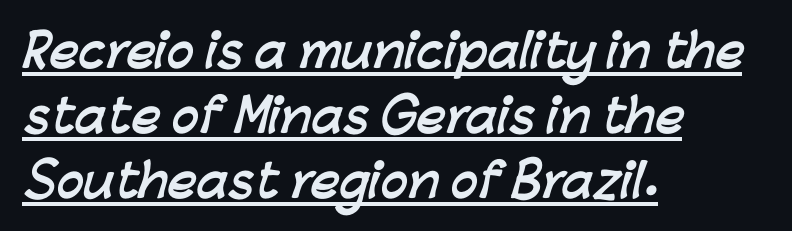
{"serif": "no", "bold": "yes", "weight": "semibold", "width": "normal", "stroke_contrast": "low", "x_height": "medium", "monospaced": "no", "underline": "yes", "align": "left", "line_spacing": "normal", "line_spacing_ratio": 1.44, "letter_spacing": "normal", "letter_spacing_em": 0.0, "glyph_px": 45}
